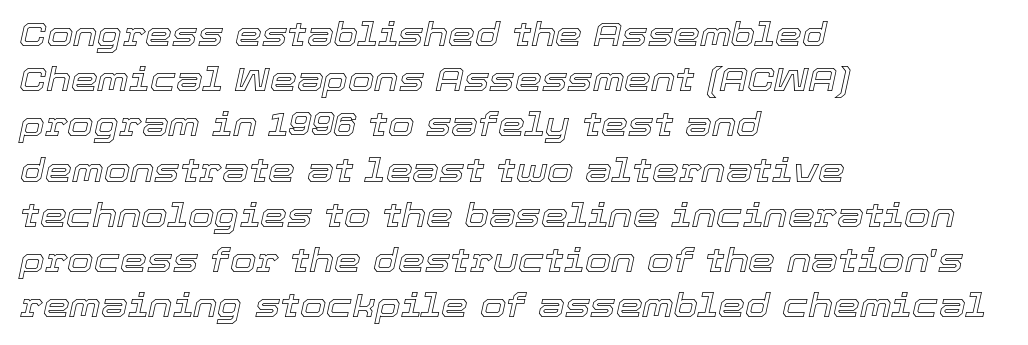
Compared with ordinary roman type, these characters are visibly tilted. Only glyphs here, with clear space below each row. Summary of vertical rhythm: regular, with standard interline spacing. The ragged edge is on the right, which tells us the setting is flush left.
